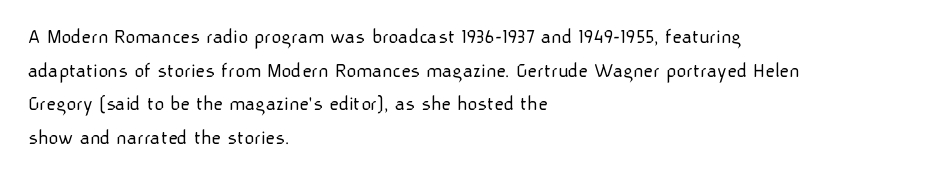
{"italic": "no", "bold": "no", "underline": "no", "align": "left", "line_spacing": "normal", "line_spacing_ratio": 1.6, "letter_spacing": "normal", "letter_spacing_em": 0.0, "glyph_px": 21}
